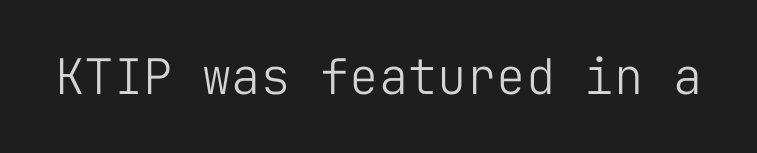
The weight would be labelled regular, book, light, or lighter still. The passage shown is typed in a monospace face where columns stay perfectly aligned. Between one letter and the next there's only the usual sliver of space. Each row of text sits above clean, open space. The type sits square on the baseline with zero lean. A sans-serif font was chosen for this passage.
